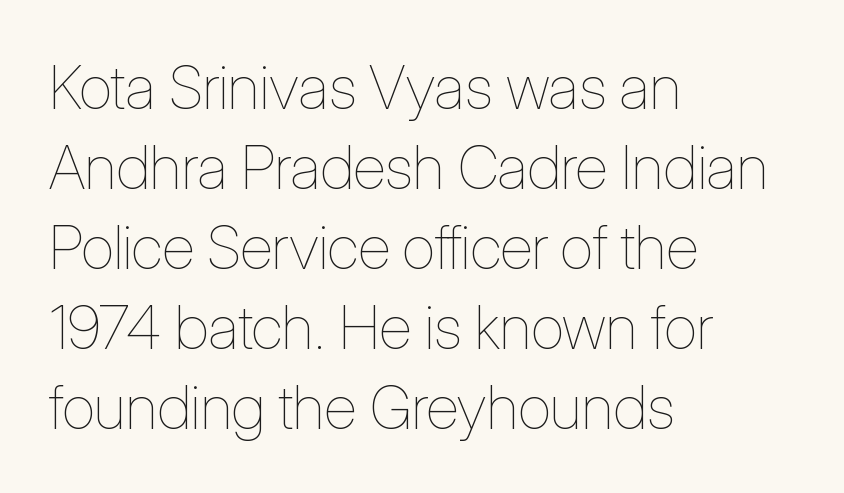
The image shows 61 px thin, condensed type, upright; set left-aligned, normal line spacing (1.31x), normal letter spacing, not underlined; low stroke contrast and a medium x-height.
